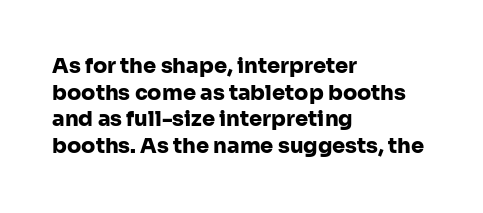
Honestly, the row spacing looks completely unremarkable. Posture: upright roman. Plenty of ink on the page — the face is bold. Typeset ragged right — the left edge is the straight one.
